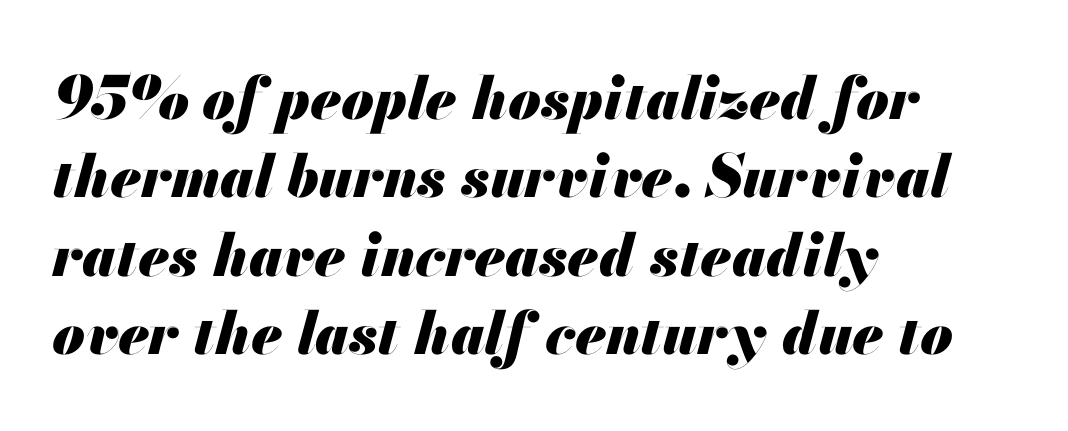
The image shows 59 px heavy type, italic (leaning right); set left-aligned, normal line spacing (1.33x), normal letter spacing, not underlined; medium stroke contrast and a small x-height.
